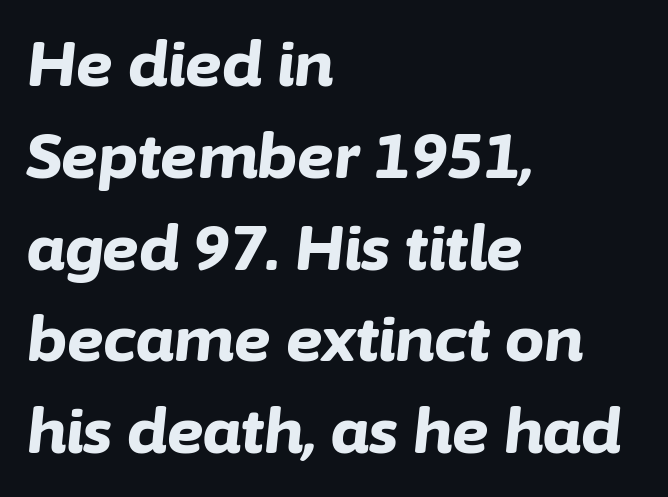
The image shows 62 px bold type, italic (leaning right); set left-aligned, normal line spacing (1.48x), normal letter spacing, not underlined; low stroke contrast and a medium x-height.
